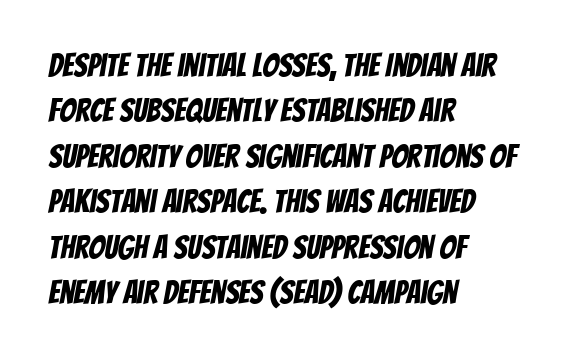
The image shows 32 px condensed sans-serif type; set left-aligned, normal line spacing (1.42x), normal letter spacing, not underlined; low stroke contrast and a large x-height.
